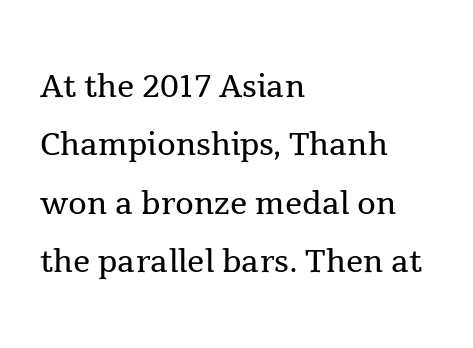
Examine the stroke ends and you'll spot serifs. Short and long lines alike share a common starting point at left. Here the designer chose a conventional face with non-uniform glyph widths. This is not heavy type; no bold has been used.
